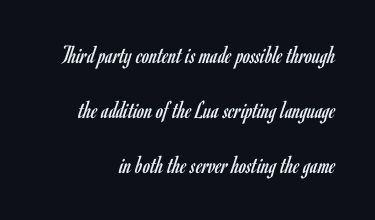
In terms of letterspacing, this is plain default setting. The line-height multiplier appears high, well above default. One-word summary of the alignment: right. The specimen omits any rule beneath the text block's lines.
